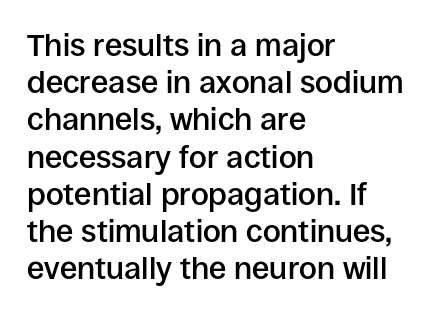
The image shows 31 px semibold sans-serif type, upright; set left-aligned, line spacing 1.2x, normal letter spacing, not underlined; low stroke contrast and a large x-height.
